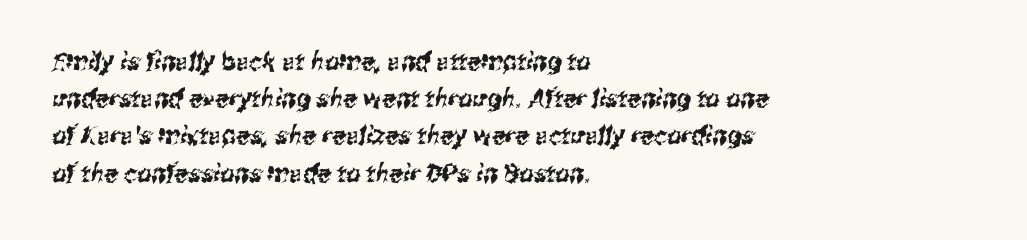
The image shows 25 px text type; set left-aligned, normal line spacing (1.49x), normal letter spacing, not underlined.
